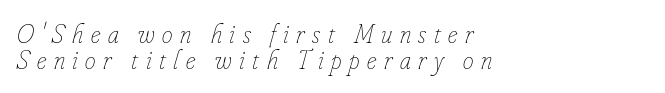
{"italic": "yes", "lean": "right", "slant_degrees": 16, "bold": "no", "underline": "no", "align": "left", "line_spacing": "tight", "line_spacing_ratio": 0.97, "letter_spacing": "wide", "letter_spacing_em": 0.28, "glyph_px": 27}
